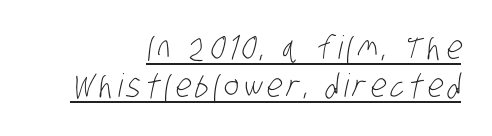
Q: Is the text bold? A: No.
Q: Is the typeface a serif or a sans-serif typeface? A: Sans-serif.
Q: Is the text underlined? A: Yes.
Q: How is the paragraph aligned? A: Right-aligned.
Q: Width (condensed, normal, or wide)? A: Condensed.
Q: Stroke contrast? A: Low.
Q: x-height? A: Large.
Q: Monospaced? A: No.
